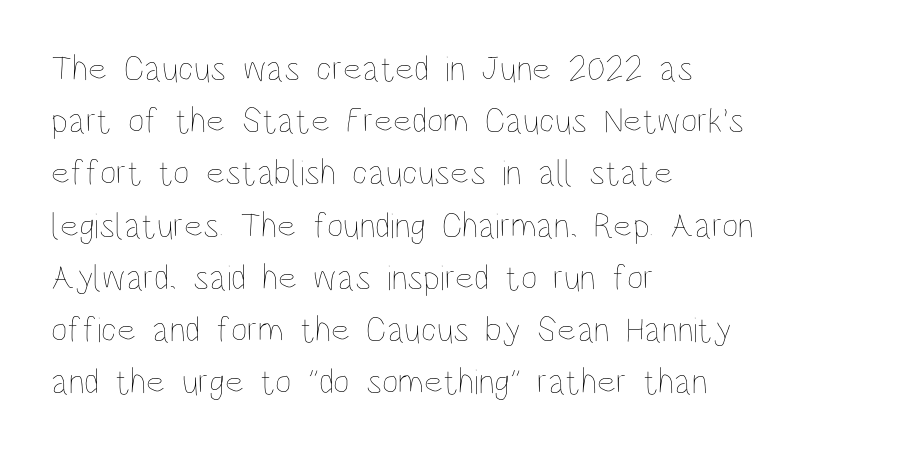
Baseline-to-baseline distance is the conventional proportion of letter height. Type without underlining. Proportional: the letters do not fall into vertical columns. Stems here are at most as thick as an everyday book face. Letter spacing: default.
